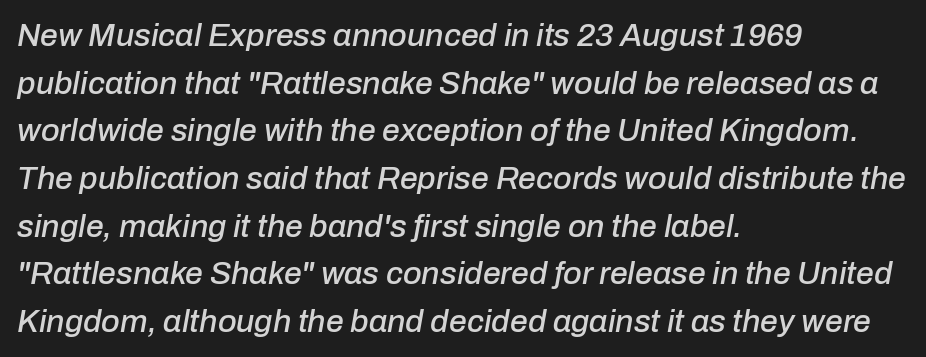
The image shows 32 px text type, italic (leaning right); set left-aligned, normal line spacing (1.49x), normal letter spacing, not underlined; low stroke contrast and a medium x-height.
